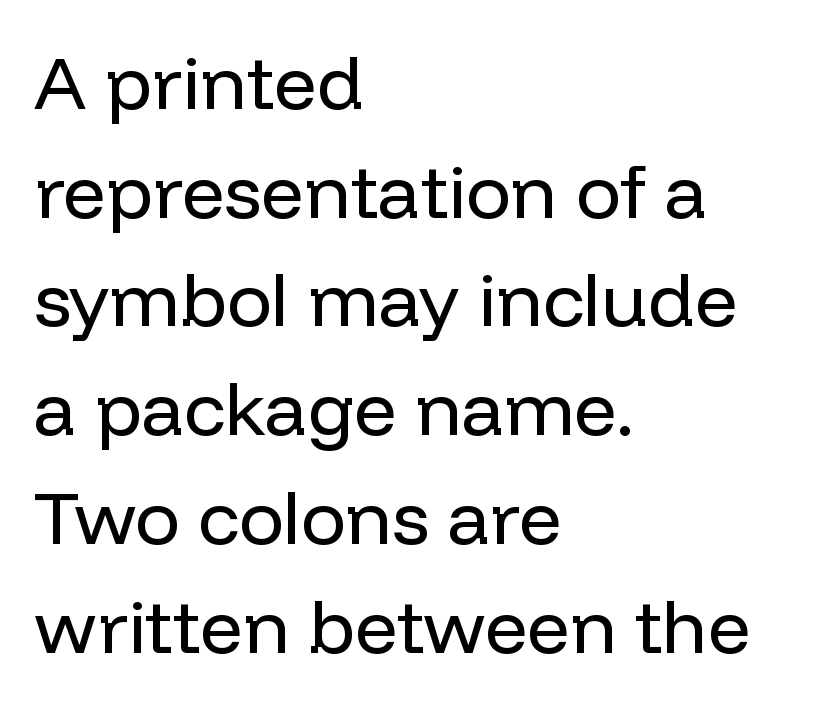
{"serif": "no", "italic": "no", "bold": "no", "weight": "regular", "width": "normal", "stroke_contrast": "low", "x_height": "medium", "monospaced": "no", "underline": "no", "align": "left", "line_spacing": "normal", "line_spacing_ratio": 1.45, "letter_spacing": "normal", "letter_spacing_em": 0.0, "glyph_px": 75}
